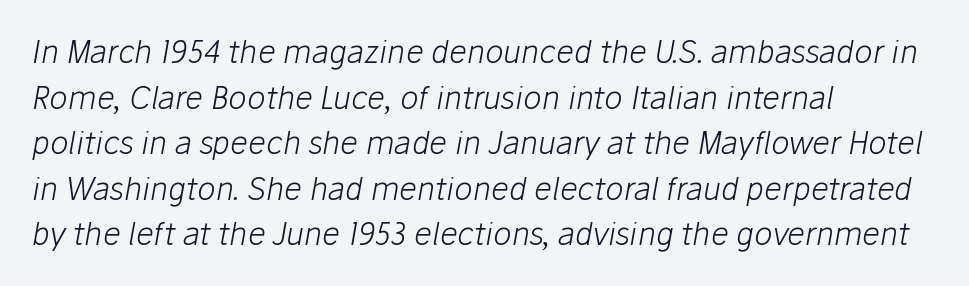
Q: Is the text bold? A: No.
Q: Is the text italic (slanted)? A: Yes, it leans right by about 10 degrees.
Q: Is the text underlined? A: No.
Q: How is the paragraph aligned? A: Left-aligned.
Q: Is the spacing between letters normal or unusually wide? A: Normal.
Q: Is the spacing between lines tight, normal or loose? A: Normal.
Q: Width (condensed, normal, or wide)? A: Normal.
Q: Stroke contrast? A: Low.
Q: x-height? A: Medium.
Q: Monospaced? A: No.
